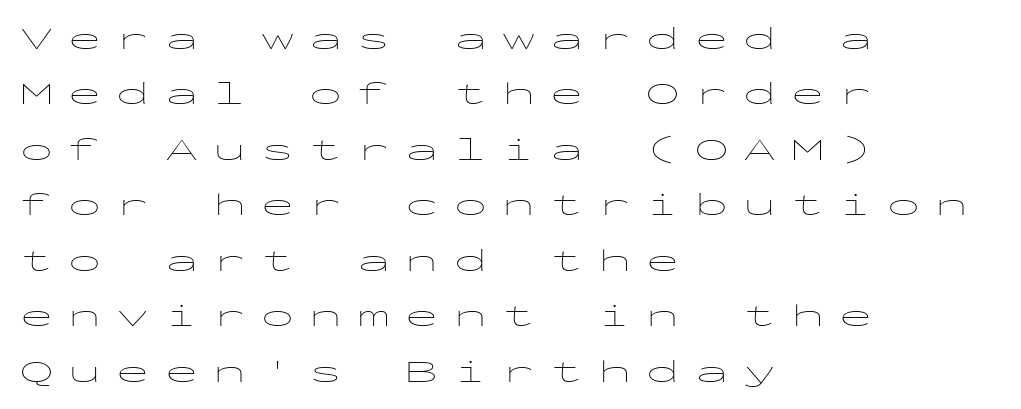
{"serif": "no", "italic": "no", "bold": "no", "weight": "thin", "width": "wide", "stroke_contrast": "low", "x_height": "medium", "monospaced": "yes", "underline": "no", "align": "left", "line_spacing": "normal", "line_spacing_ratio": 1.68, "letter_spacing": "wide", "letter_spacing_em": 0.46, "glyph_px": 33}
